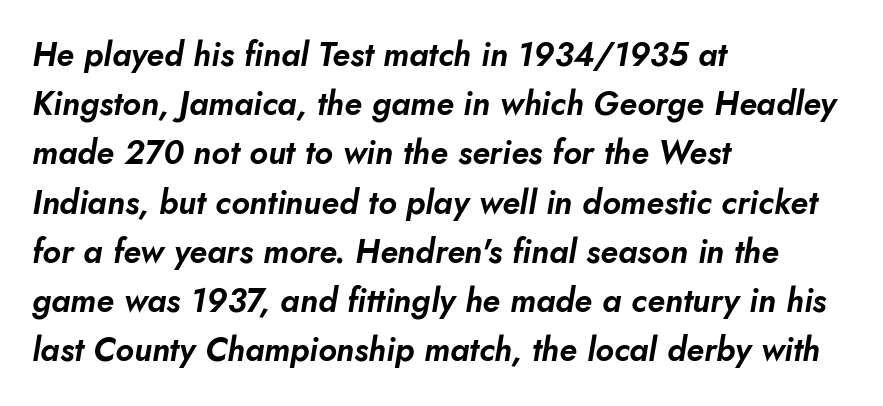
The image shows 33 px text type, italic (leaning right); set left-aligned, normal line spacing (1.49x), normal letter spacing, not underlined; low stroke contrast and a small x-height.
